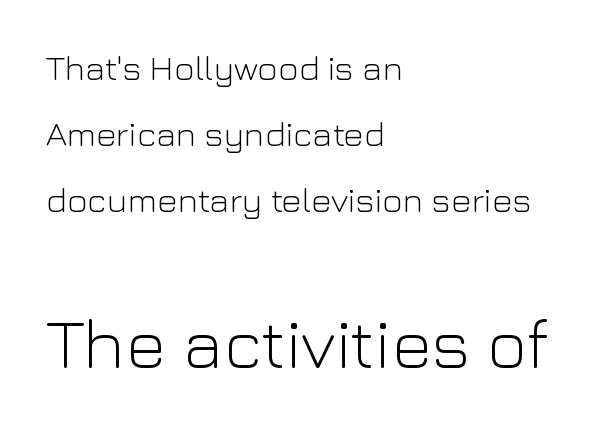
Q: Is the text bold? A: No.
Q: Is the text italic (slanted)? A: No, it is upright.
Q: Is the typeface a serif or a sans-serif typeface? A: Sans-serif.
Q: Is the text underlined? A: No.
Q: How is the paragraph aligned? A: Left-aligned.
Q: Is the spacing between letters normal or unusually wide? A: Normal.
Q: Which block of text is set in a larger size, the first (top) or the second (bottom)? A: The second (bottom) one.
Q: Width (condensed, normal, or wide)? A: Normal.
Q: Stroke contrast? A: Low.
Q: x-height? A: Medium.
Q: Monospaced? A: No.
